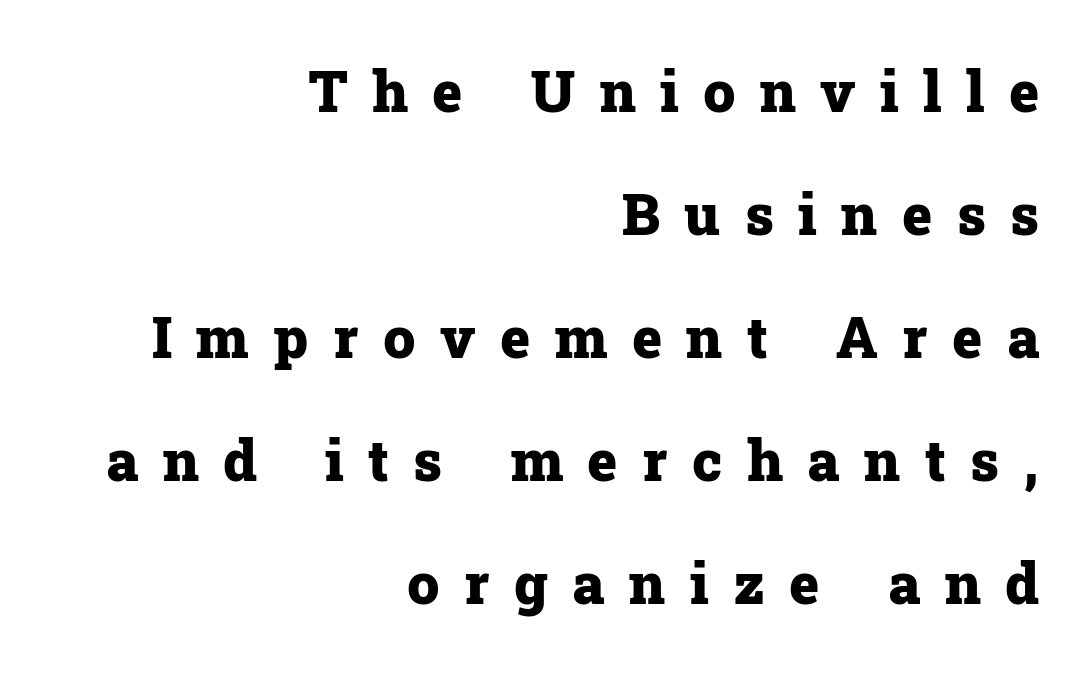
{"serif": "yes", "italic": "no", "bold": "yes", "weight": "heavy", "width": "normal", "stroke_contrast": "low", "x_height": "medium", "monospaced": "no", "underline": "no", "align": "right", "line_spacing": "loose", "line_spacing_ratio": 2.16, "letter_spacing": "wide", "letter_spacing_em": 0.43, "glyph_px": 57}
